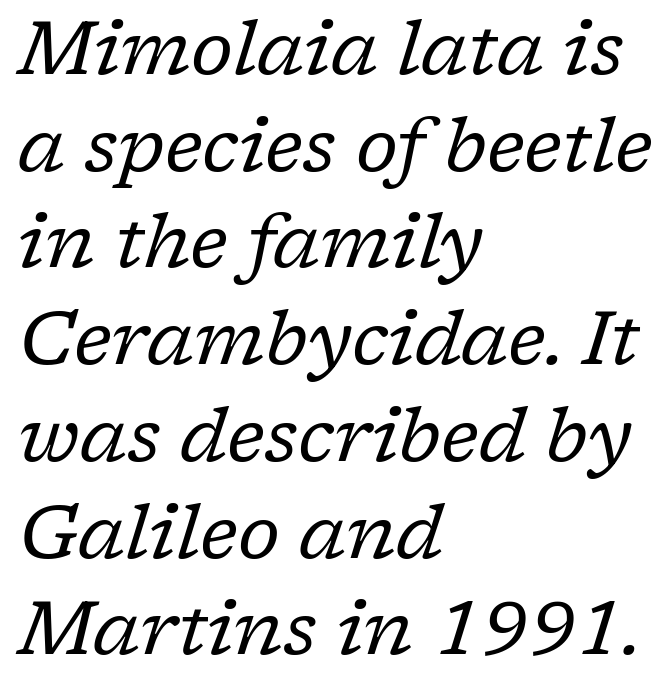
Q: Is the text bold? A: No.
Q: Is the text italic (slanted)? A: Yes, it leans right by about 17 degrees.
Q: Is the typeface a serif or a sans-serif typeface? A: Serif.
Q: Is the text underlined? A: No.
Q: How is the paragraph aligned? A: Left-aligned.
Q: Is the spacing between letters normal or unusually wide? A: Normal.
Q: Is the spacing between lines tight, normal or loose? A: Normal.
Q: Width (condensed, normal, or wide)? A: Normal.
Q: Stroke contrast? A: Low.
Q: x-height? A: Medium.
Q: Monospaced? A: No.
